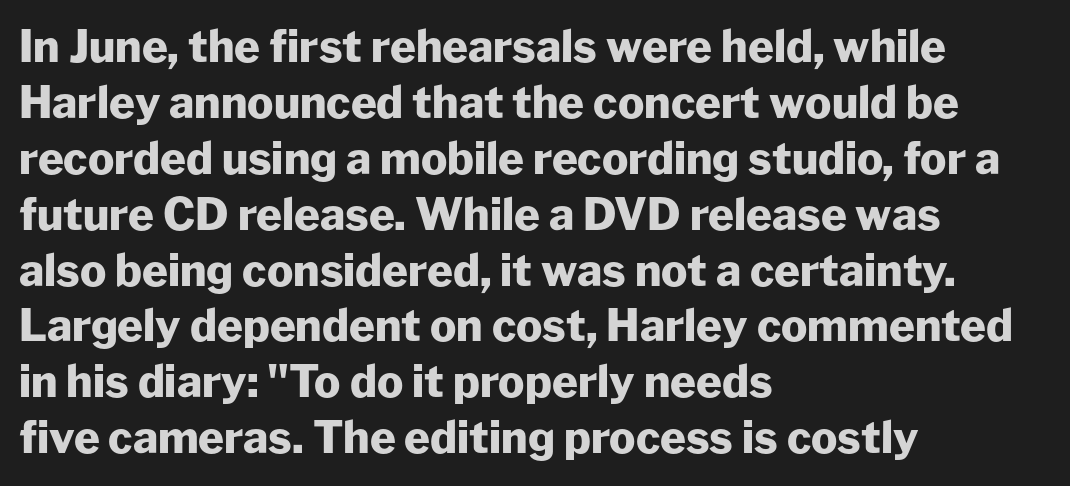
{"serif": "no", "italic": "no", "bold": "yes", "weight": "heavy", "width": "normal", "stroke_contrast": "low", "x_height": "medium", "monospaced": "no", "underline": "no", "align": "left", "line_spacing": "normal", "line_spacing_ratio": 1.27, "letter_spacing": "normal", "letter_spacing_em": 0.0, "glyph_px": 44}
